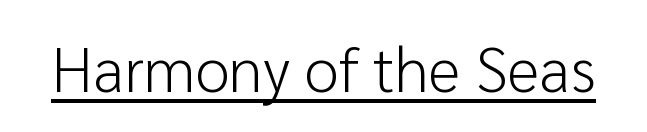
The typography opts for an upright posture over an oblique one. The face used here is proportionally spaced, like ordinary book or web type. Does a line run under the words? Yes, clearly. Unlike a traditional serif, this face leaves its strokes unadorned. The letterforms sit shoulder to shoulder at normal distance. Nothing heavy about these letters — not bold at all.
